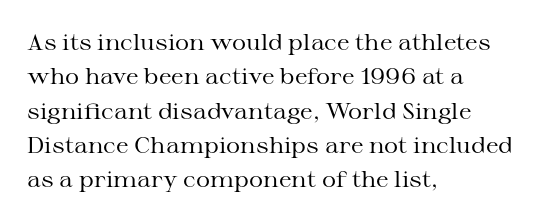
The image shows 22 px text type, upright; set left-aligned, normal line spacing (1.56x), normal letter spacing, not underlined.
